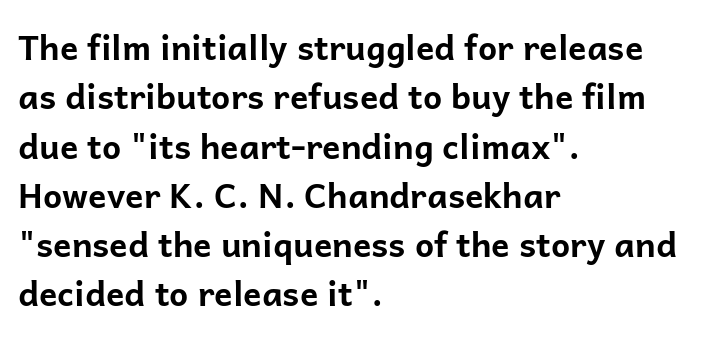
Caption: standard tracking, unaltered. Compared with a centered layout, this one pins lines to the left instead. Type style note: lacks serifs. No word sits above an underline. The rendering uses a bold face; every stroke is thick and dark. Looks like regular typesetting: each glyph gets only the width it needs.
